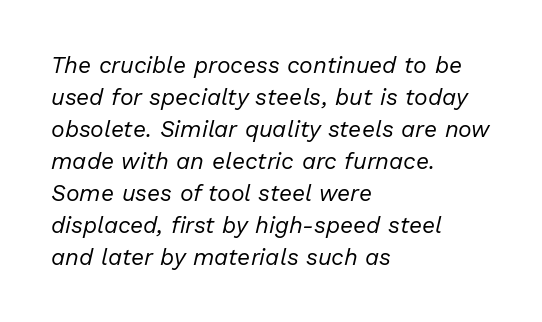
{"italic": "yes", "lean": "right", "slant_degrees": 13, "bold": "no", "underline": "no", "align": "left", "line_spacing": "normal", "line_spacing_ratio": 1.39, "letter_spacing": "normal", "letter_spacing_em": 0.0, "glyph_px": 23}
